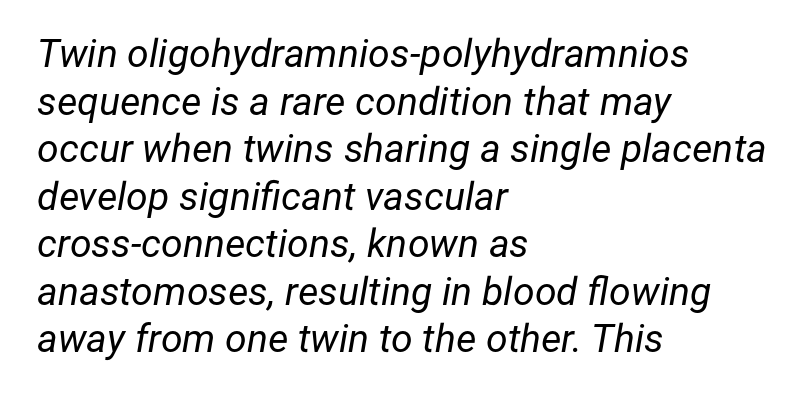
{"italic": "yes", "lean": "right", "slant_degrees": 12, "bold": "no", "weight": "regular", "width": "normal", "stroke_contrast": "low", "x_height": "medium", "monospaced": "no", "underline": "no", "align": "left", "line_spacing_ratio": 1.22, "letter_spacing": "normal", "letter_spacing_em": 0.0, "glyph_px": 39}
